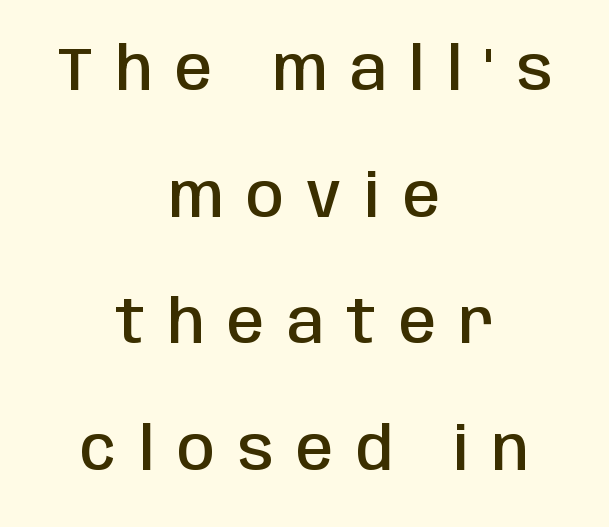
The image shows 60 px semibold, condensed sans-serif type, upright; set centered, loose line spacing (2.11x), unusually wide letter spacing (+0.38 em), not underlined; low stroke contrast and a large x-height.
